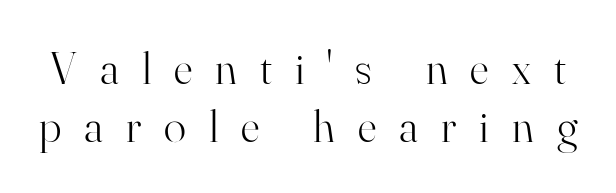
Vertical strokes here are truly vertical. A quiet, ordinary-to-light weight characterises the typeface. This sample keeps an unexceptional amount of space between lines. Glance below the letters and you will spot only blank space.
